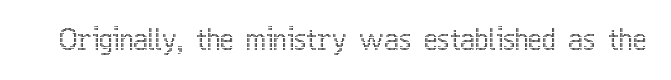
The image shows 29 px condensed type, upright; set normal letter spacing, not underlined; a medium x-height.
